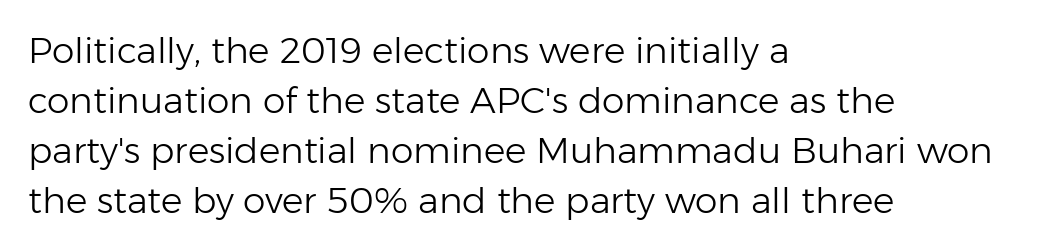
{"serif": "no", "italic": "no", "bold": "no", "weight": "light", "width": "normal", "stroke_contrast": "low", "x_height": "medium", "monospaced": "no", "underline": "no", "align": "left", "line_spacing": "normal", "line_spacing_ratio": 1.39, "letter_spacing": "normal", "letter_spacing_em": 0.0, "glyph_px": 36}
